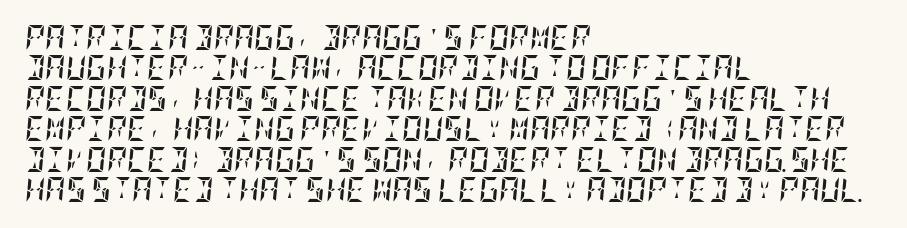
Q: Is the text bold? A: Yes.
Q: Is the text italic (slanted)? A: Yes, it leans right by about 5 degrees.
Q: Is the text underlined? A: No.
Q: How is the paragraph aligned? A: Left-aligned.
Q: Is the spacing between letters normal or unusually wide? A: Normal.
